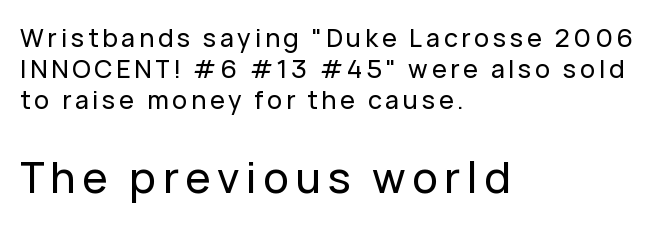
{"serif": "no", "italic": "no", "width": "normal", "stroke_contrast": "low", "x_height": "medium", "monospaced": "no", "underline": "no", "align": "left", "line_spacing_ratio": 1.24, "larger_block": "second", "size_ratio": 1.72, "glyph_px": 43}
